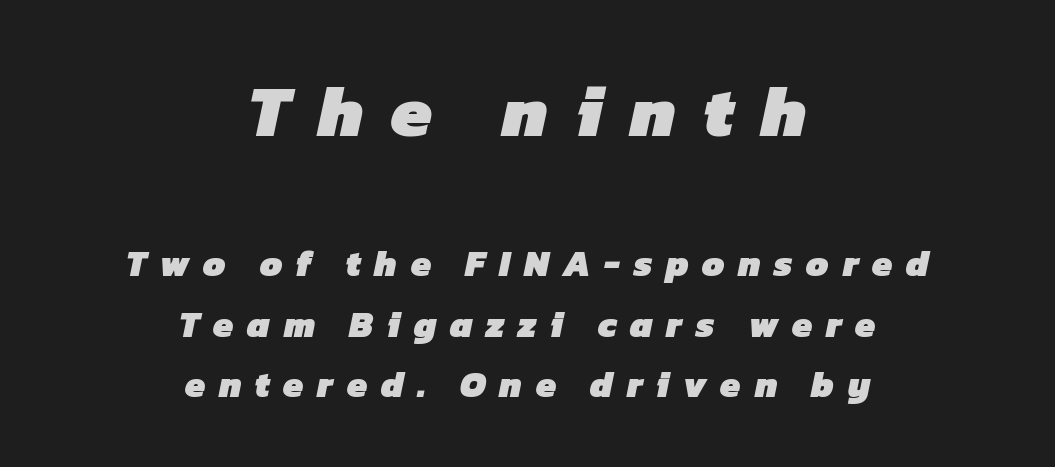
Q: Is the text bold? A: Yes.
Q: Is the typeface a serif or a sans-serif typeface? A: Sans-serif.
Q: Is the text underlined? A: No.
Q: How is the paragraph aligned? A: Centered.
Q: Is the spacing between letters normal or unusually wide? A: Unusually wide.
Q: Is the spacing between lines tight, normal or loose? A: Normal.
Q: Which block of text is set in a larger size, the first (top) or the second (bottom)? A: The first (top) one.
Q: Width (condensed, normal, or wide)? A: Normal.
Q: Stroke contrast? A: Low.
Q: x-height? A: Medium.
Q: Monospaced? A: No.
